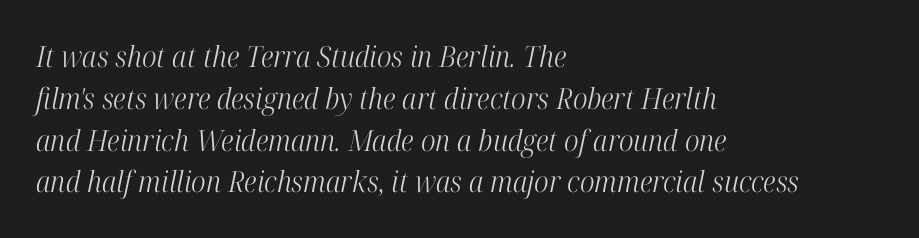
{"serif": "yes", "italic": "yes", "lean": "right", "slant_degrees": 12, "bold": "no", "weight": "light", "width": "condensed", "stroke_contrast": "high", "x_height": "medium", "monospaced": "no", "underline": "no", "align": "left", "line_spacing": "normal", "line_spacing_ratio": 1.44, "letter_spacing": "normal", "letter_spacing_em": 0.0, "glyph_px": 29}
